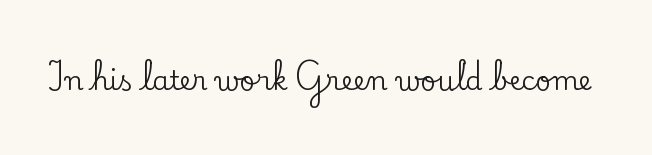
The image shows 27 px text type, upright; set normal letter spacing, not underlined.
